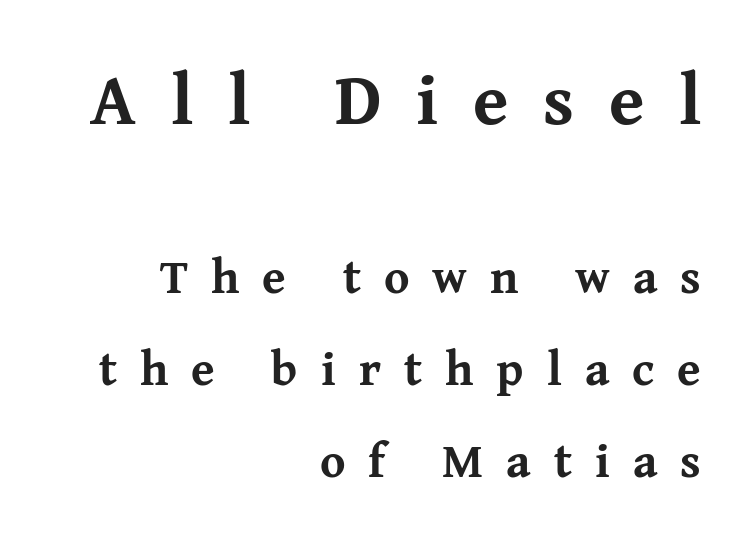
Q: Is the text bold? A: Yes.
Q: Is the text italic (slanted)? A: No, it is upright.
Q: Is the typeface a serif or a sans-serif typeface? A: Serif.
Q: Is the text underlined? A: No.
Q: How is the paragraph aligned? A: Right-aligned.
Q: Is the spacing between letters normal or unusually wide? A: Unusually wide.
Q: Is the spacing between lines tight, normal or loose? A: Loose.
Q: Which block of text is set in a larger size, the first (top) or the second (bottom)? A: The first (top) one.
Q: Width (condensed, normal, or wide)? A: Normal.
Q: Stroke contrast? A: Medium.
Q: x-height? A: Medium.
Q: Monospaced? A: No.
